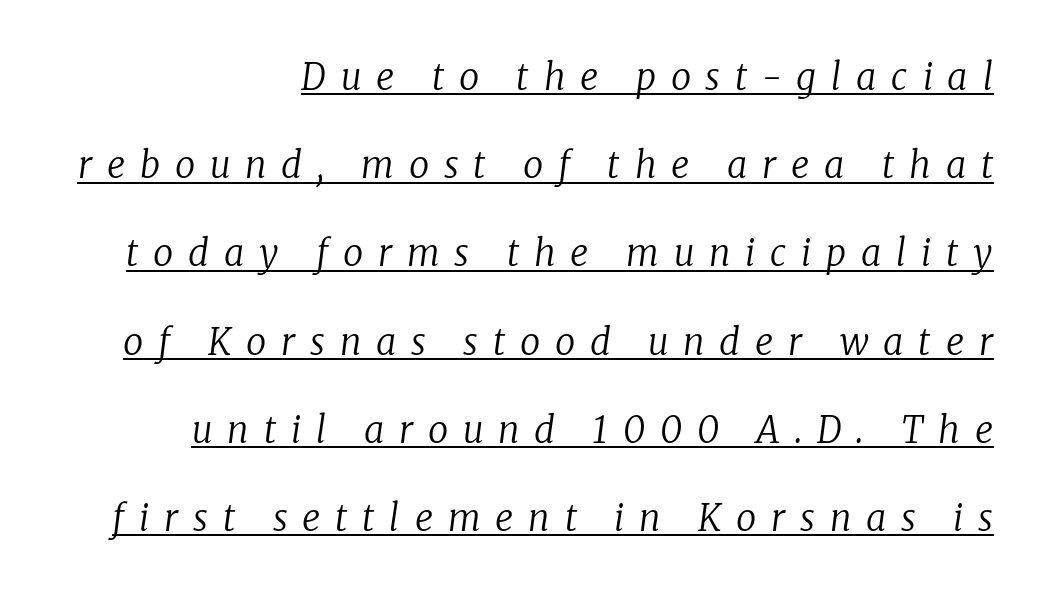
{"serif": "yes", "italic": "yes", "lean": "right", "slant_degrees": 8, "bold": "no", "weight": "regular", "width": "normal", "stroke_contrast": "low", "x_height": "medium", "monospaced": "no", "underline": "yes", "line_spacing": "loose", "line_spacing_ratio": 2.45, "letter_spacing": "wide", "letter_spacing_em": 0.41, "glyph_px": 36}
